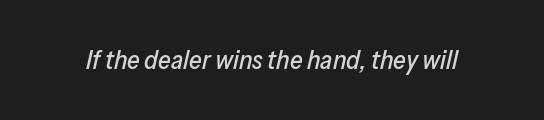
Glyph-to-glyph distance matches everyday printed text. Just letters on the line, the space beneath them empty. Is the type slanted? Yes — the strokes lean at a clear angle.
